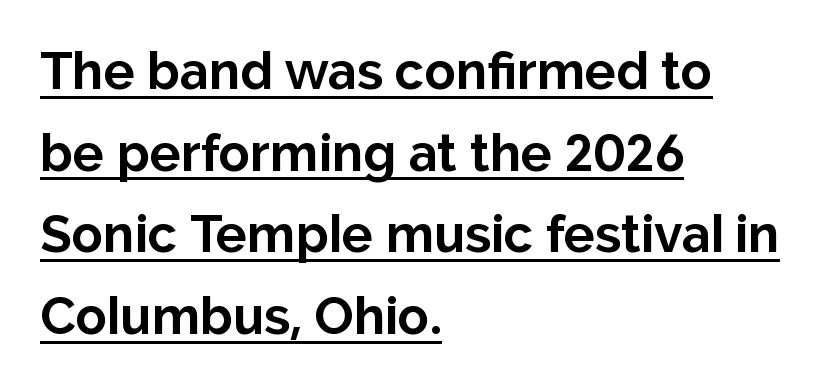
Heft: maximum for text — a bold. Posture: straight, roman, zero tilt. Here the designer chose a conventional face with non-uniform glyph widths. Each word holds together tightly as a unit, with standard inter-letter gaps. These lines stack with their left ends in a neat column. A continuous stroke trails under the words, as in a hyperlink.
